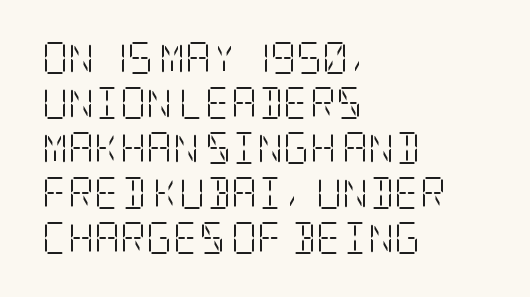
Q: Is the text bold? A: No.
Q: Is the text italic (slanted)? A: No, it is upright.
Q: Is the typeface a serif or a sans-serif typeface? A: Serif.
Q: Is the text underlined? A: No.
Q: How is the paragraph aligned? A: Left-aligned.
Q: Is the spacing between letters normal or unusually wide? A: Normal.
Q: Is the spacing between lines tight, normal or loose? A: Normal.
Q: Width (condensed, normal, or wide)? A: Condensed.
Q: Stroke contrast? A: Low.
Q: x-height? A: Large.
